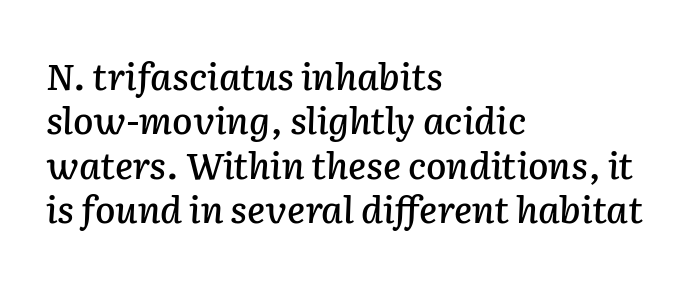
Q: Is the text italic (slanted)? A: Yes, it leans right by about 2 degrees.
Q: Is the text underlined? A: No.
Q: How is the paragraph aligned? A: Left-aligned.
Q: Is the spacing between letters normal or unusually wide? A: Normal.
Q: Width (condensed, normal, or wide)? A: Normal.
Q: Stroke contrast? A: Low.
Q: x-height? A: Medium.
Q: Monospaced? A: No.
